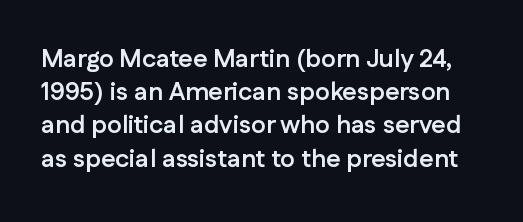
Interline gaps are of average width in this sample. Does the lettering tilt? It doesn't — this is upright. Students, note that the glyphs here touch the page at normal intervals. No word sits above an underline.
